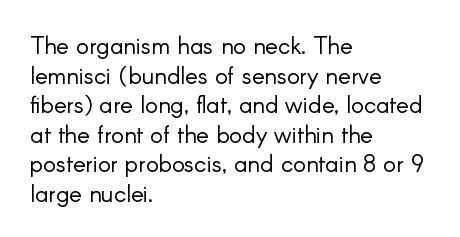
Q: Is the text bold? A: No.
Q: Is the text italic (slanted)? A: No, it is upright.
Q: Is the text underlined? A: No.
Q: How is the paragraph aligned? A: Left-aligned.
Q: Is the spacing between letters normal or unusually wide? A: Normal.
